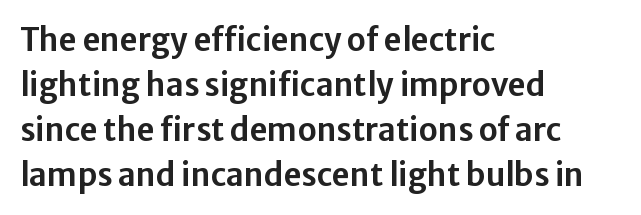
{"serif": "no", "italic": "no", "width": "normal", "stroke_contrast": "low", "x_height": "medium", "monospaced": "no", "underline": "no", "align": "left", "line_spacing": "normal", "line_spacing_ratio": 1.45, "letter_spacing": "normal", "letter_spacing_em": 0.0, "glyph_px": 31}
